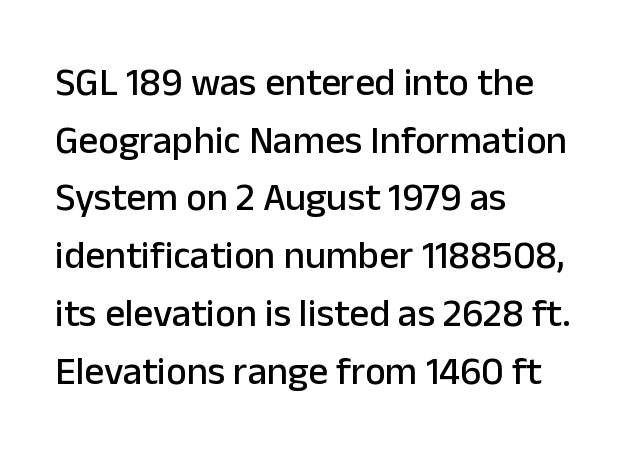
The image shows 39 px sans-serif type, upright; set left-aligned, normal line spacing (1.48x), normal letter spacing, not underlined; low stroke contrast and a medium x-height.
